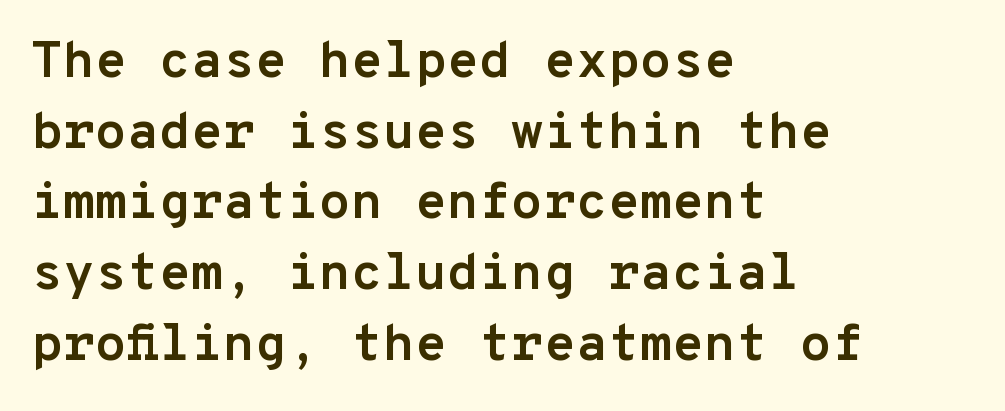
{"serif": "no", "italic": "no", "bold": "yes", "weight": "semibold", "width": "normal", "stroke_contrast": "low", "x_height": "medium", "monospaced": "yes", "underline": "no", "align": "left", "line_spacing": "normal", "line_spacing_ratio": 1.36, "letter_spacing": "normal", "letter_spacing_em": 0.0, "glyph_px": 52}
